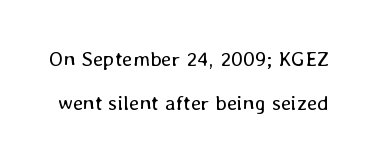
{"italic": "no", "bold": "no", "underline": "no", "line_spacing": "loose", "line_spacing_ratio": 2.1, "letter_spacing": "normal", "letter_spacing_em": 0.0, "glyph_px": 21}
